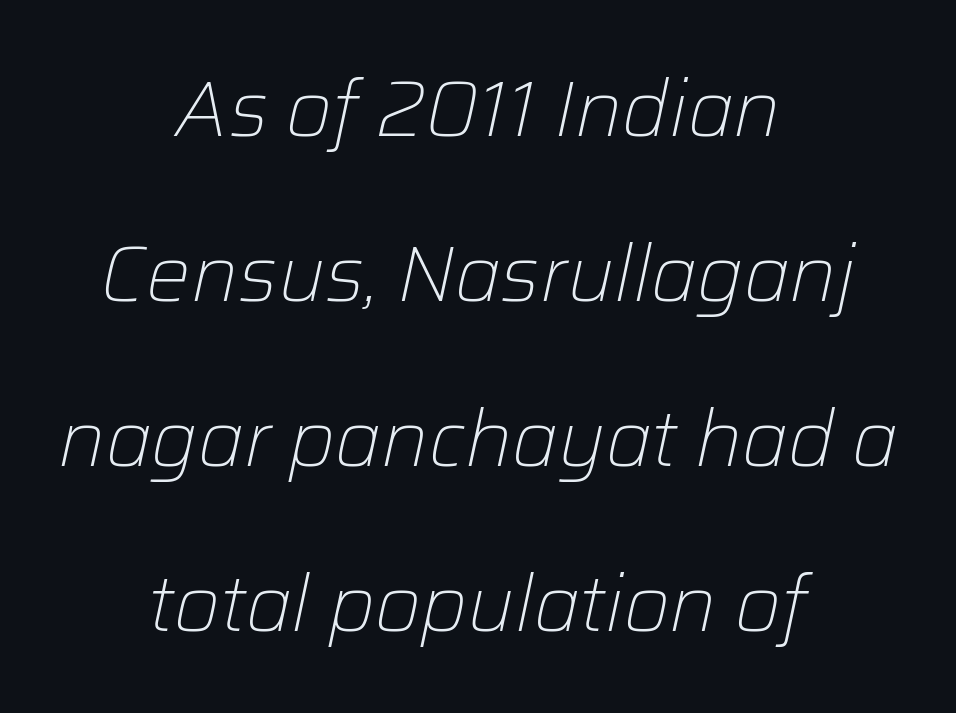
A typesetter would mark this as italic. The type is set solid horizontally, with unmodified tracking. These lines are rendered in a variable-pitch font. Has an underline been added? It has not.
